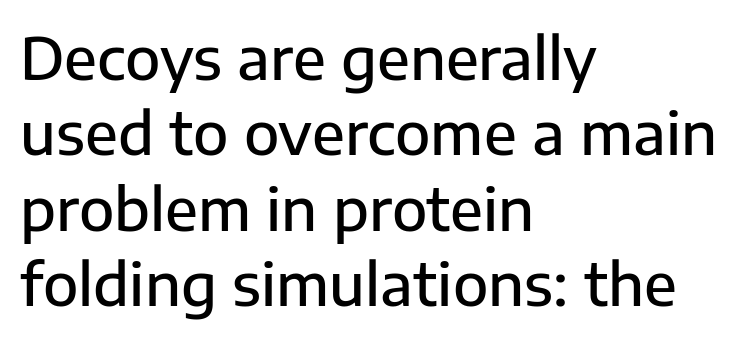
In terms of letterspacing, this is plain default setting. This sample has the flowing, uneven cadence of proportional lettering. The paragraph shown leans on its left margin. Typographic density is moderately raised because the face is semibold. Beneath every word, the page is bare. What's the leading like? Ordinary, nothing unusual.
